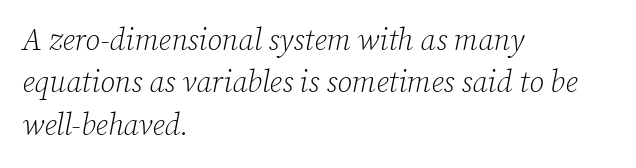
{"serif": "yes", "italic": "yes", "lean": "right", "slant_degrees": 12, "bold": "no", "weight": "light", "width": "normal", "stroke_contrast": "low", "x_height": "medium", "monospaced": "no", "underline": "no", "align": "left", "line_spacing": "normal", "line_spacing_ratio": 1.41, "letter_spacing": "normal", "letter_spacing_em": 0.0, "glyph_px": 30}
